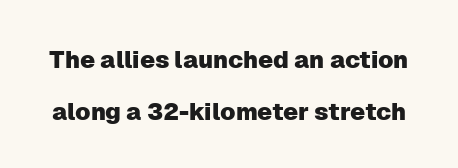
Q: Is the text italic (slanted)? A: No, it is upright.
Q: Is the text underlined? A: No.
Q: Is the spacing between letters normal or unusually wide? A: Normal.
Q: Is the spacing between lines tight, normal or loose? A: Loose.
